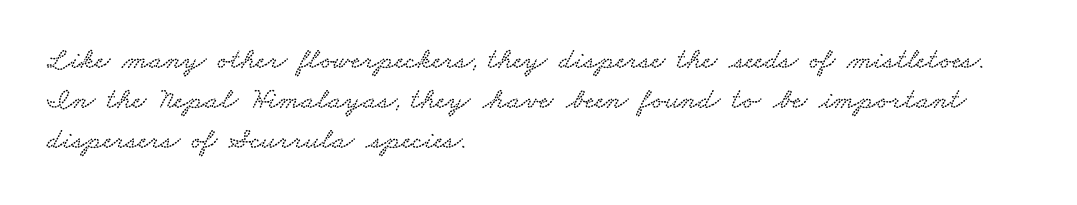
Where is the straight margin? On the left. Inter-character spacing is left at the font's built-in metrics. The font family rendered here belongs to the serif group. The foot of each line stays bare and open. Here the designer chose a conventional face with non-uniform glyph widths. Vertically, the passage feels balanced, rows spaced as you'd expect.
